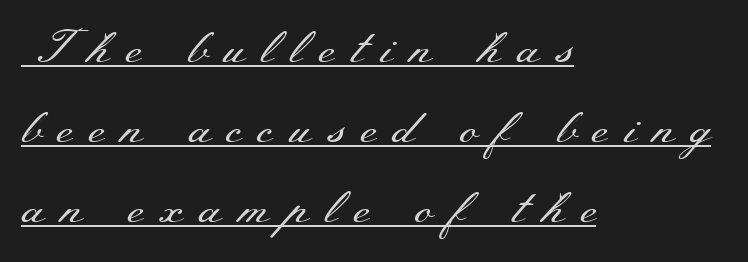
{"serif": "yes", "bold": "no", "weight": "regular", "width": "wide", "stroke_contrast": "medium", "x_height": "small", "monospaced": "no", "underline": "yes", "align": "left", "line_spacing_ratio": 1.74, "letter_spacing": "wide", "letter_spacing_em": 0.35, "glyph_px": 46}
